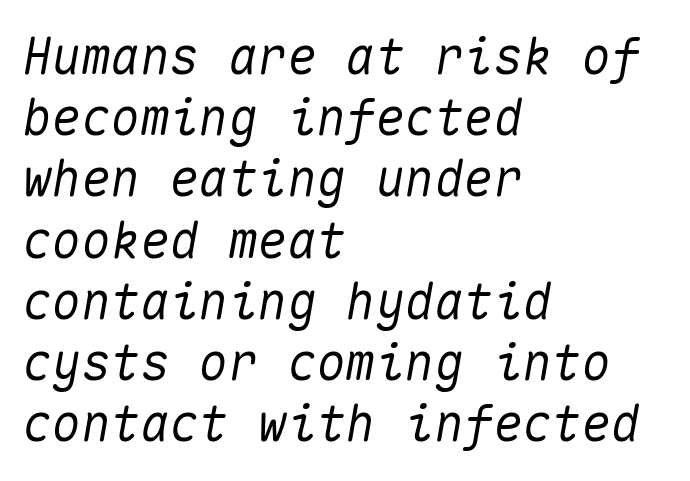
{"italic": "yes", "lean": "right", "slant_degrees": 10, "width": "normal", "stroke_contrast": "medium", "x_height": "medium", "monospaced": "yes", "underline": "no", "align": "left", "line_spacing": "normal", "line_spacing_ratio": 1.25, "letter_spacing": "normal", "letter_spacing_em": 0.0, "glyph_px": 49}
